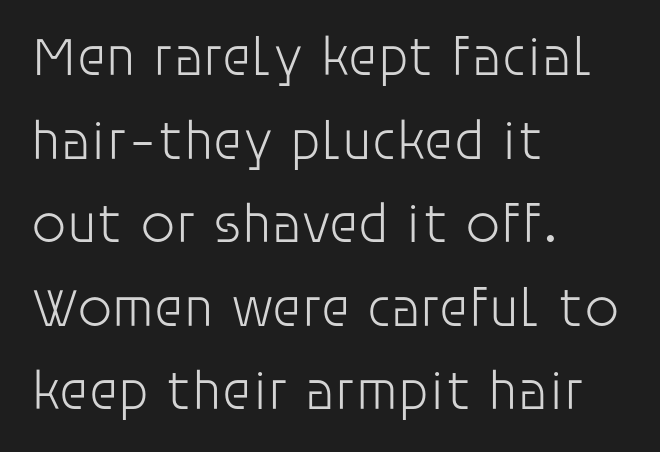
Q: Is the text bold? A: No.
Q: Is the text italic (slanted)? A: No, it is upright.
Q: Is the typeface a serif or a sans-serif typeface? A: Sans-serif.
Q: Is the text underlined? A: No.
Q: How is the paragraph aligned? A: Left-aligned.
Q: Is the spacing between letters normal or unusually wide? A: Normal.
Q: Is the spacing between lines tight, normal or loose? A: Normal.
Q: Width (condensed, normal, or wide)? A: Normal.
Q: Stroke contrast? A: Low.
Q: x-height? A: Large.
Q: Monospaced? A: No.
